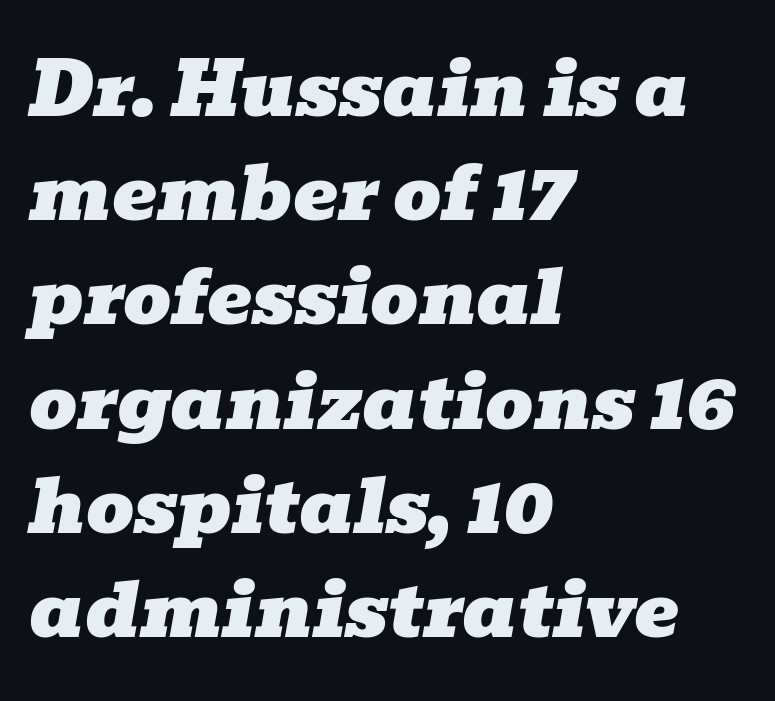
{"serif": "yes", "italic": "yes", "lean": "right", "slant_degrees": 10, "width": "wide", "stroke_contrast": "low", "x_height": "medium", "monospaced": "no", "underline": "no", "align": "left", "line_spacing": "normal", "line_spacing_ratio": 1.39, "letter_spacing": "normal", "letter_spacing_em": 0.0, "glyph_px": 75}
